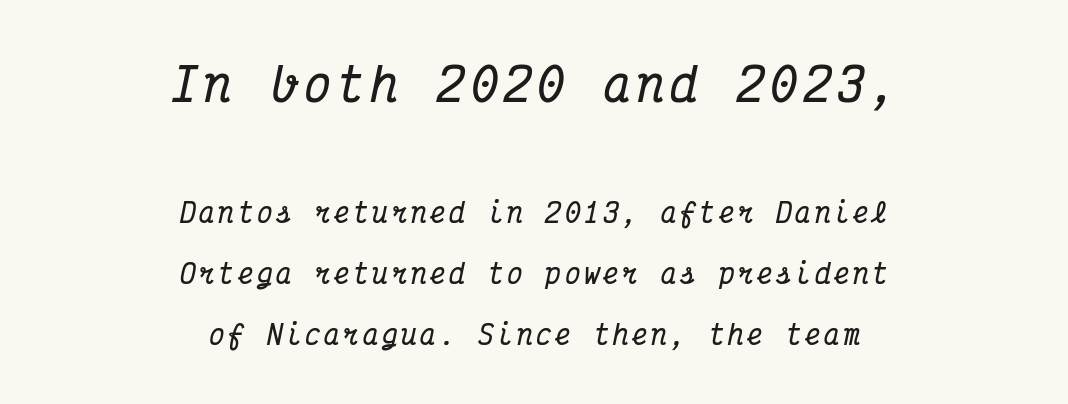
Q: Is the text bold? A: Yes.
Q: Is the text italic (slanted)? A: Yes, it leans right by about 12 degrees.
Q: Is the typeface a serif or a sans-serif typeface? A: Serif.
Q: Is the text underlined? A: No.
Q: How is the paragraph aligned? A: Centered.
Q: Is the spacing between lines tight, normal or loose? A: Loose.
Q: Which block of text is set in a larger size, the first (top) or the second (bottom)? A: The first (top) one.
Q: Width (condensed, normal, or wide)? A: Condensed.
Q: Stroke contrast? A: Medium.
Q: x-height? A: Medium.
Q: Monospaced? A: Yes.
